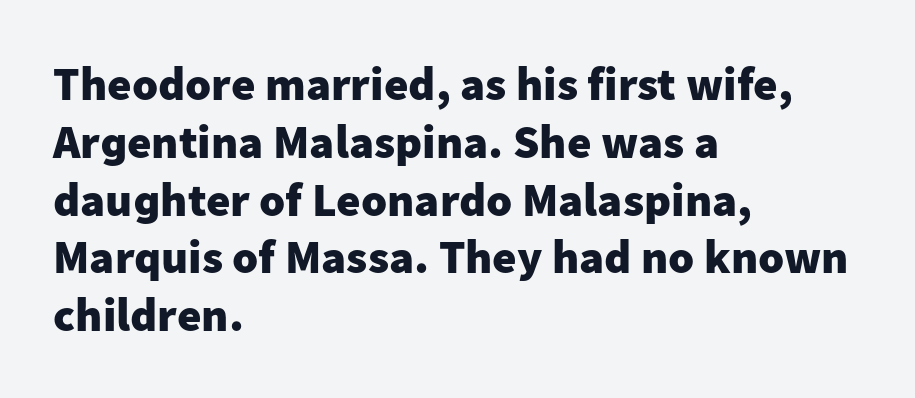
Underlining? Definitely not there. The paragraph has a hard left edge and a soft right edge. In terms of letterspacing, this is plain default setting. The letters stand straight up with perfectly vertical stems.
